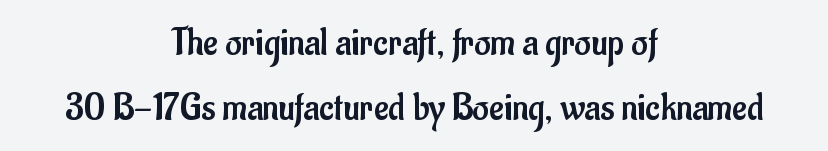
The lettering holds an erect, upright posture throughout. The letterforms sit shoulder to shoulder at normal distance. Each letter's strokes conclude bluntly, with no projecting serifs. Horizontally, the lines are justified to the midpoint only. Counters stay open thanks to moderate or lighter strokes. The leading is moderate, giving the passage an even texture.
